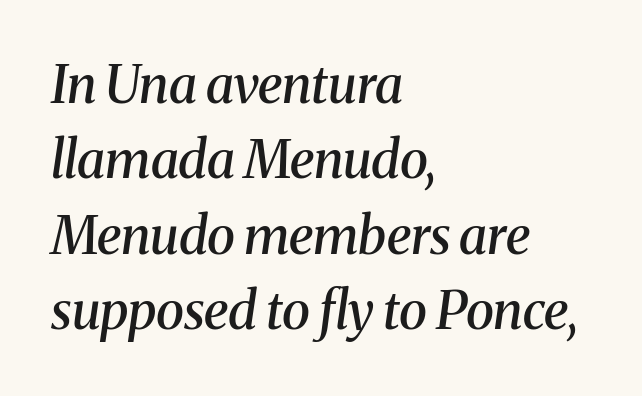
{"serif": "yes", "italic": "yes", "lean": "right", "slant_degrees": 8, "bold": "semi", "weight": "semibold", "width": "normal", "stroke_contrast": "medium", "x_height": "medium", "monospaced": "no", "underline": "no", "align": "left", "line_spacing": "normal", "line_spacing_ratio": 1.45, "letter_spacing": "normal", "letter_spacing_em": 0.0, "glyph_px": 52}
